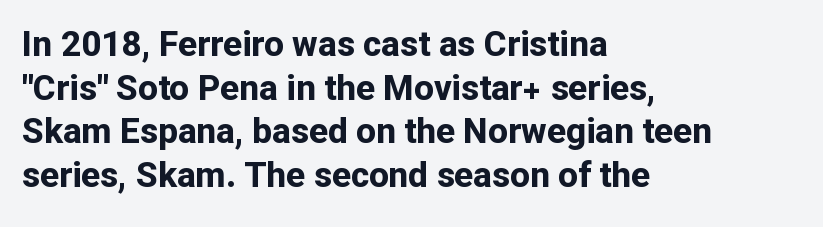
{"serif": "no", "italic": "no", "bold": "yes", "weight": "bold", "width": "normal", "stroke_contrast": "low", "x_height": "medium", "monospaced": "no", "underline": "no", "align": "left", "line_spacing": "normal", "line_spacing_ratio": 1.25, "letter_spacing": "normal", "letter_spacing_em": 0.0, "glyph_px": 35}
